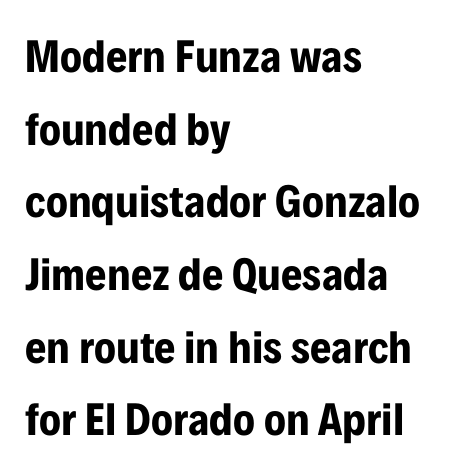
{"serif": "no", "italic": "no", "bold": "yes", "weight": "bold", "width": "condensed", "stroke_contrast": "low", "x_height": "medium", "monospaced": "no", "underline": "no", "align": "left", "line_spacing": "normal", "line_spacing_ratio": 1.58, "letter_spacing": "normal", "letter_spacing_em": 0.0, "glyph_px": 46}
